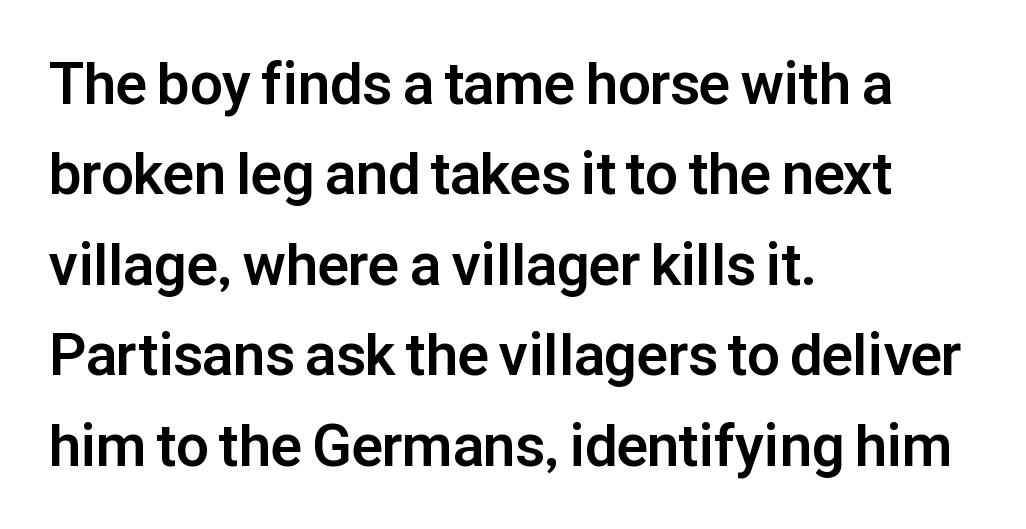
{"serif": "no", "italic": "no", "bold": "yes", "weight": "bold", "width": "normal", "stroke_contrast": "low", "x_height": "medium", "monospaced": "no", "underline": "no", "align": "left", "line_spacing": "normal", "line_spacing_ratio": 1.56, "letter_spacing": "normal", "letter_spacing_em": 0.0, "glyph_px": 58}
